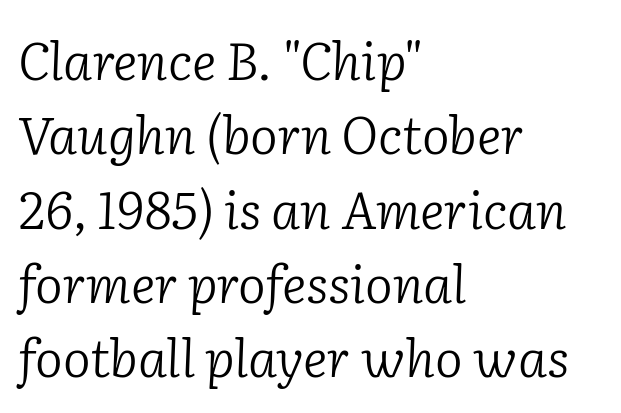
The image shows 52 px light serif type, italic (leaning right); set left-aligned, normal line spacing (1.43x), normal letter spacing, not underlined; low stroke contrast and a medium x-height.
